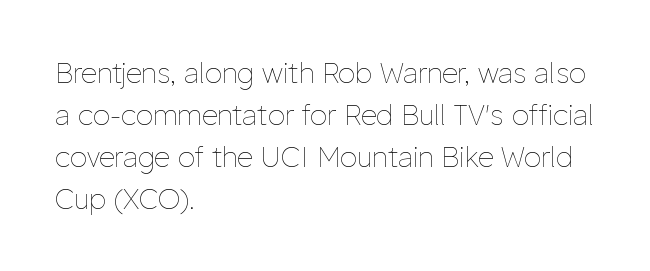
Q: Is the text bold? A: No.
Q: Is the text italic (slanted)? A: No, it is upright.
Q: Is the text underlined? A: No.
Q: How is the paragraph aligned? A: Left-aligned.
Q: Is the spacing between letters normal or unusually wide? A: Normal.
Q: Is the spacing between lines tight, normal or loose? A: Normal.
Q: Width (condensed, normal, or wide)? A: Normal.
Q: Stroke contrast? A: Low.
Q: x-height? A: Medium.
Q: Monospaced? A: No.
